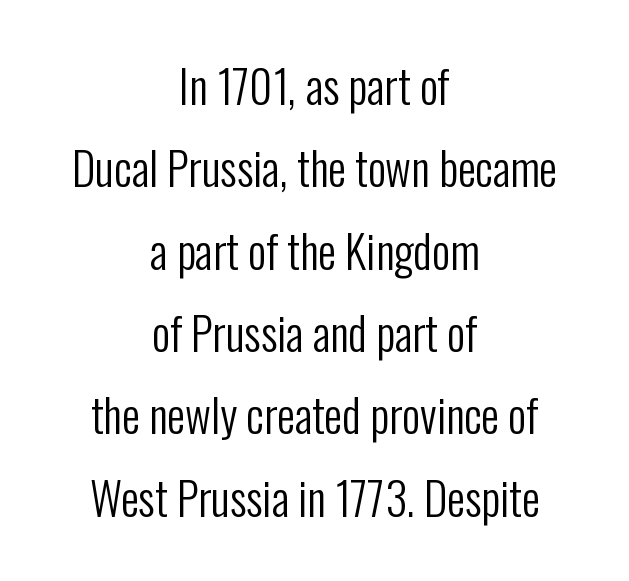
Q: Is the text bold? A: No.
Q: Is the text italic (slanted)? A: No, it is upright.
Q: Is the typeface a serif or a sans-serif typeface? A: Sans-serif.
Q: Is the text underlined? A: No.
Q: How is the paragraph aligned? A: Centered.
Q: Is the spacing between letters normal or unusually wide? A: Normal.
Q: Width (condensed, normal, or wide)? A: Condensed.
Q: Stroke contrast? A: Low.
Q: x-height? A: Medium.
Q: Monospaced? A: No.
